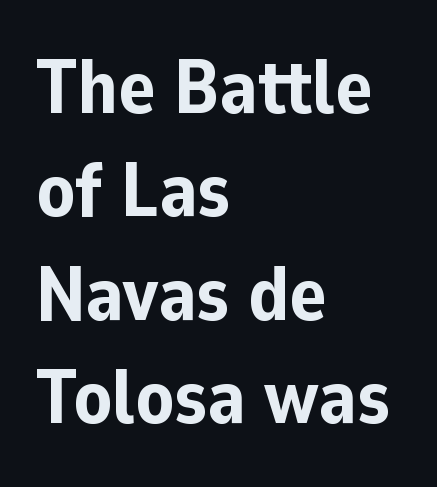
{"serif": "no", "italic": "no", "bold": "yes", "weight": "bold", "width": "normal", "stroke_contrast": "low", "x_height": "medium", "monospaced": "no", "underline": "no", "align": "left", "line_spacing": "normal", "line_spacing_ratio": 1.36, "letter_spacing": "normal", "letter_spacing_em": 0.0, "glyph_px": 76}
